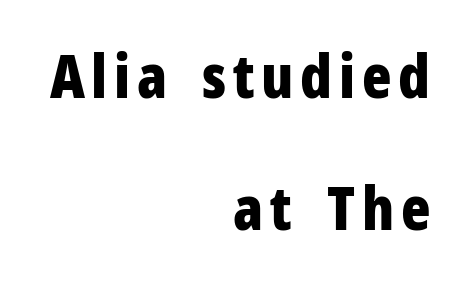
Nothing sits at the stroke ends, so this counts as sans-serif. Visually the block forms a straight wall on the right and a jagged coastline on the left. Glance below the letters and you will spot only blank space. The vertical gap from one line to the next is large. The rendering uses natural spacing where letterforms have individual widths.
